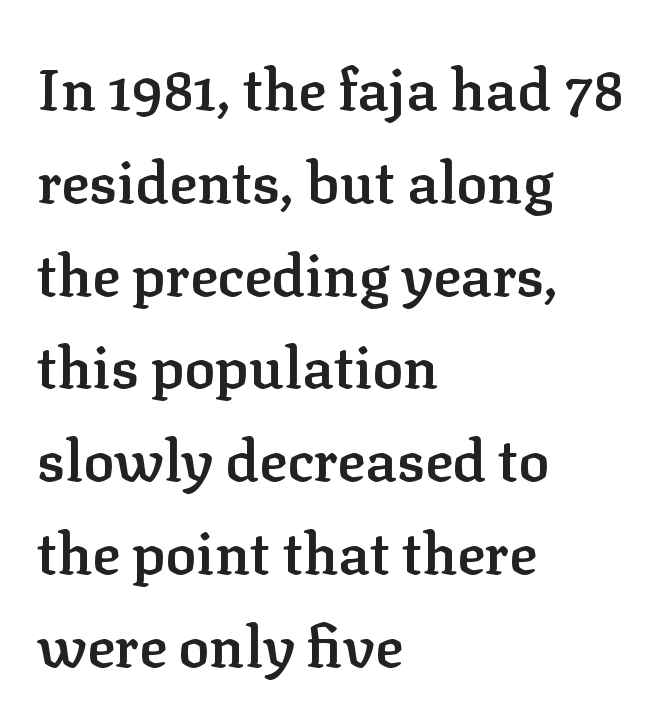
Q: Is the text bold? A: Semi-bold.
Q: Is the text italic (slanted)? A: No, it is upright.
Q: Is the typeface a serif or a sans-serif typeface? A: Serif.
Q: Is the text underlined? A: No.
Q: How is the paragraph aligned? A: Left-aligned.
Q: Is the spacing between letters normal or unusually wide? A: Normal.
Q: Is the spacing between lines tight, normal or loose? A: Normal.
Q: Width (condensed, normal, or wide)? A: Normal.
Q: Stroke contrast? A: Low.
Q: x-height? A: Medium.
Q: Monospaced? A: No.
